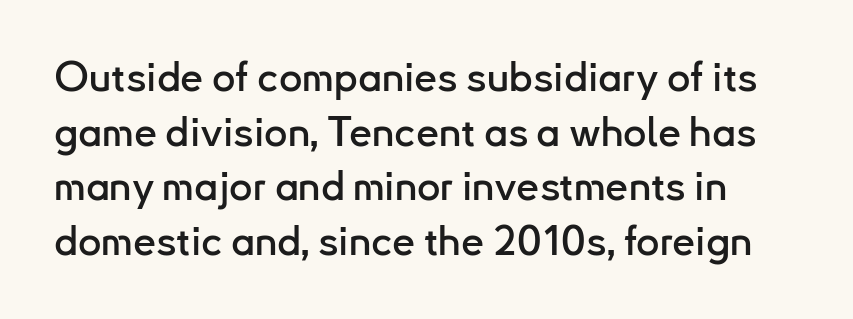
{"serif": "no", "italic": "no", "width": "normal", "stroke_contrast": "low", "x_height": "small", "monospaced": "no", "underline": "no", "line_spacing": "normal", "line_spacing_ratio": 1.33, "letter_spacing": "normal", "letter_spacing_em": 0.0, "glyph_px": 41}
